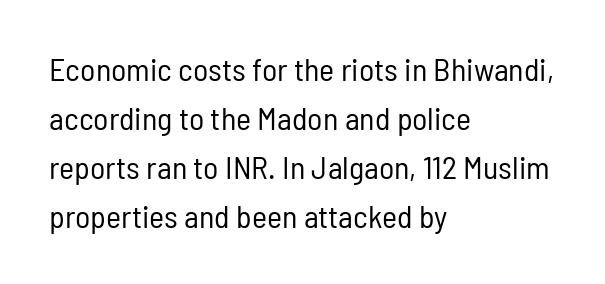
Q: Is the text bold? A: No.
Q: Is the text italic (slanted)? A: No, it is upright.
Q: Is the typeface a serif or a sans-serif typeface? A: Sans-serif.
Q: Is the text underlined? A: No.
Q: How is the paragraph aligned? A: Left-aligned.
Q: Is the spacing between letters normal or unusually wide? A: Normal.
Q: Is the spacing between lines tight, normal or loose? A: Normal.
Q: Width (condensed, normal, or wide)? A: Condensed.
Q: Stroke contrast? A: Low.
Q: x-height? A: Medium.
Q: Monospaced? A: No.
